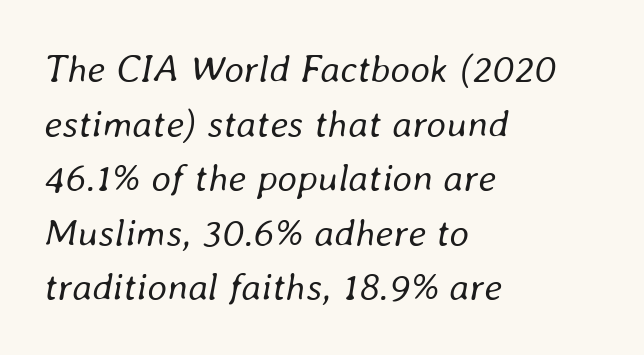
Q: Is the text bold? A: No.
Q: Is the text italic (slanted)? A: Yes, it leans right by about 8 degrees.
Q: Is the text underlined? A: No.
Q: How is the paragraph aligned? A: Left-aligned.
Q: Is the spacing between letters normal or unusually wide? A: Normal.
Q: Is the spacing between lines tight, normal or loose? A: Normal.
Q: Width (condensed, normal, or wide)? A: Normal.
Q: Stroke contrast? A: Low.
Q: x-height? A: Medium.
Q: Monospaced? A: No.
